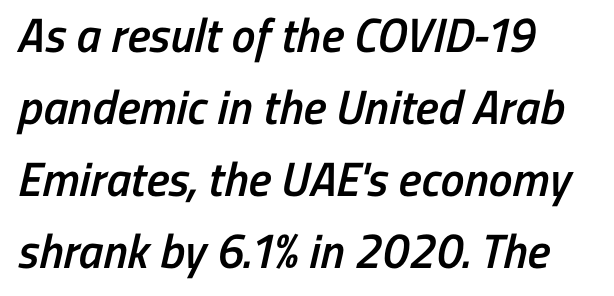
{"serif": "no", "bold": "semi", "weight": "semibold", "width": "condensed", "stroke_contrast": "low", "x_height": "medium", "monospaced": "no", "underline": "no", "align": "left", "line_spacing": "normal", "line_spacing_ratio": 1.5, "letter_spacing": "normal", "letter_spacing_em": 0.0, "glyph_px": 48}
